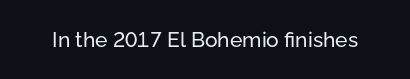
The image shows 21 px text type, upright; set normal letter spacing, not underlined.
